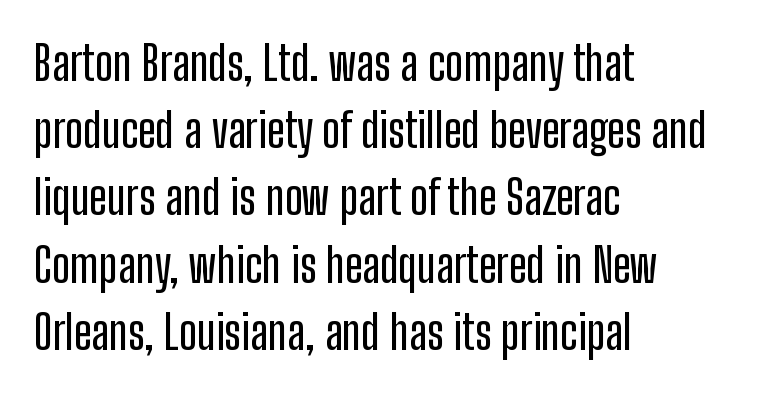
The image shows 47 px condensed sans-serif type, upright; set left-aligned, normal line spacing (1.43x), normal letter spacing, not underlined; low stroke contrast and a medium x-height.
